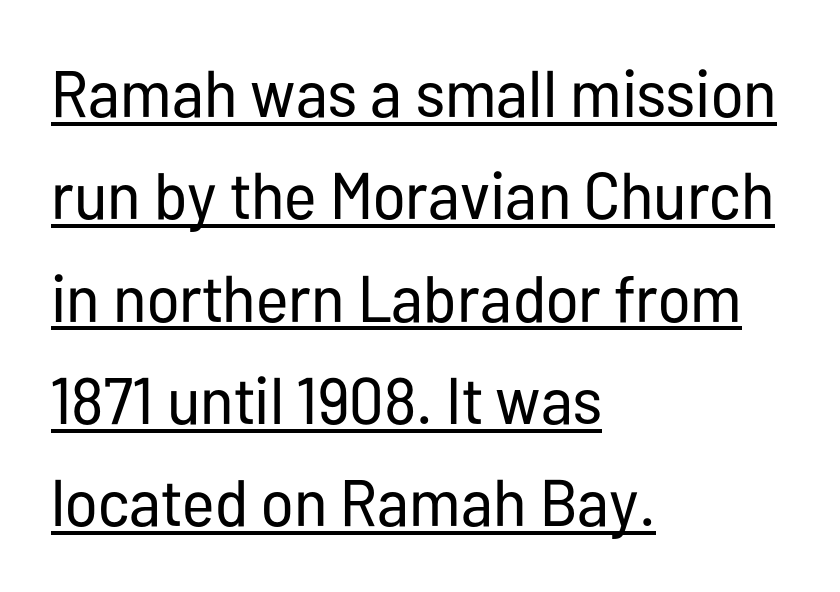
{"serif": "no", "italic": "no", "bold": "no", "weight": "regular", "width": "condensed", "stroke_contrast": "low", "x_height": "medium", "monospaced": "no", "underline": "yes", "align": "left", "line_spacing": "normal", "line_spacing_ratio": 1.55, "letter_spacing": "normal", "letter_spacing_em": 0.0, "glyph_px": 66}
